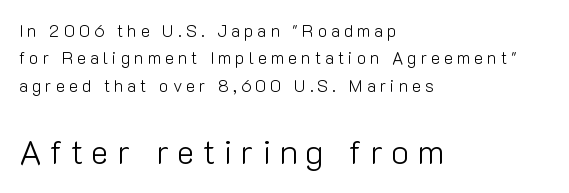
{"serif": "no", "italic": "no", "bold": "no", "weight": "light", "width": "normal", "stroke_contrast": "low", "x_height": "medium", "monospaced": "no", "underline": "no", "align": "left", "line_spacing": "normal", "line_spacing_ratio": 1.61, "letter_spacing": "wide", "letter_spacing_em": 0.24, "larger_block": "second", "size_ratio": 2.0, "glyph_px": 34}
